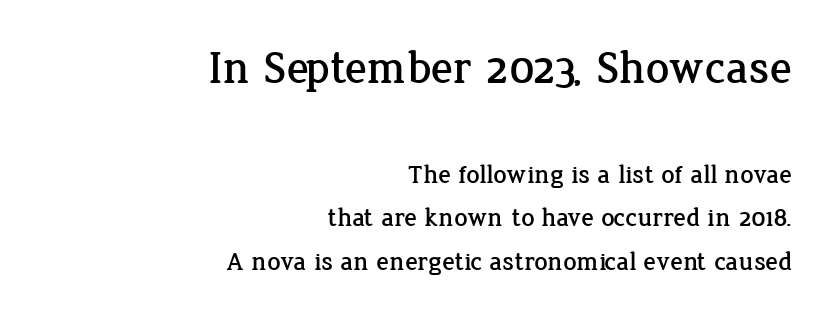
Posture: straight, roman, zero tilt. The composition opens big and finishes small. The vertical gap from one line to the next is medium. Short and long lines alike share a common ending point at right. These lines are rendered in a variable-pitch font.
